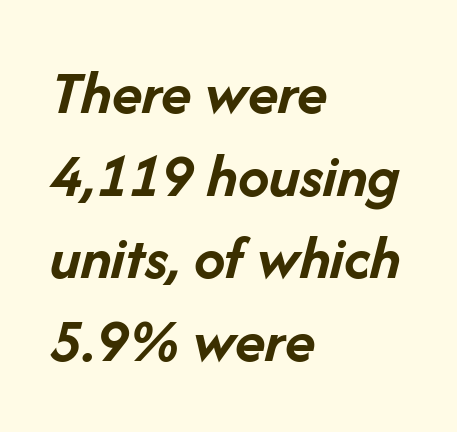
Q: Is the text bold? A: Yes.
Q: Is the text italic (slanted)? A: Yes, it leans right by about 14 degrees.
Q: Is the text underlined? A: No.
Q: How is the paragraph aligned? A: Left-aligned.
Q: Is the spacing between letters normal or unusually wide? A: Normal.
Q: Is the spacing between lines tight, normal or loose? A: Normal.
Q: Width (condensed, normal, or wide)? A: Normal.
Q: Stroke contrast? A: Low.
Q: x-height? A: Medium.
Q: Monospaced? A: No.
